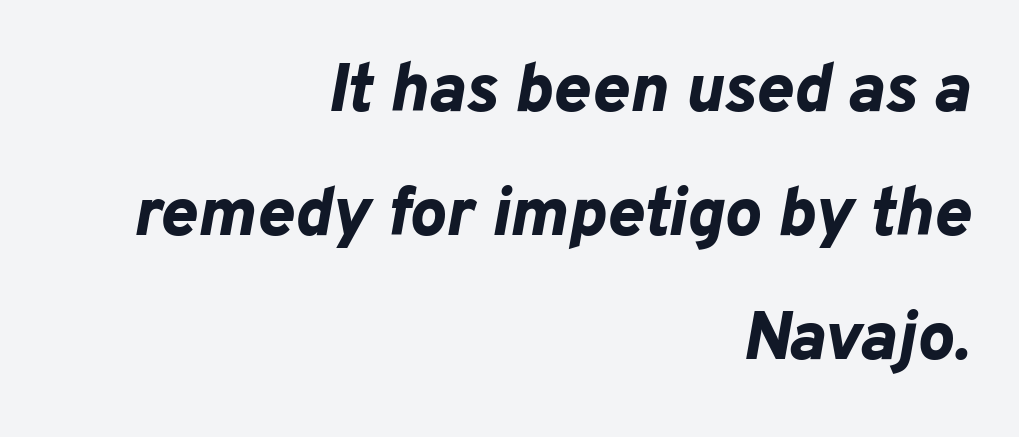
Q: Is the text bold? A: Yes.
Q: Is the text italic (slanted)? A: Yes, it leans right by about 10 degrees.
Q: Is the text underlined? A: No.
Q: How is the paragraph aligned? A: Right-aligned.
Q: Is the spacing between letters normal or unusually wide? A: Normal.
Q: Width (condensed, normal, or wide)? A: Normal.
Q: Stroke contrast? A: Low.
Q: x-height? A: Medium.
Q: Monospaced? A: No.
